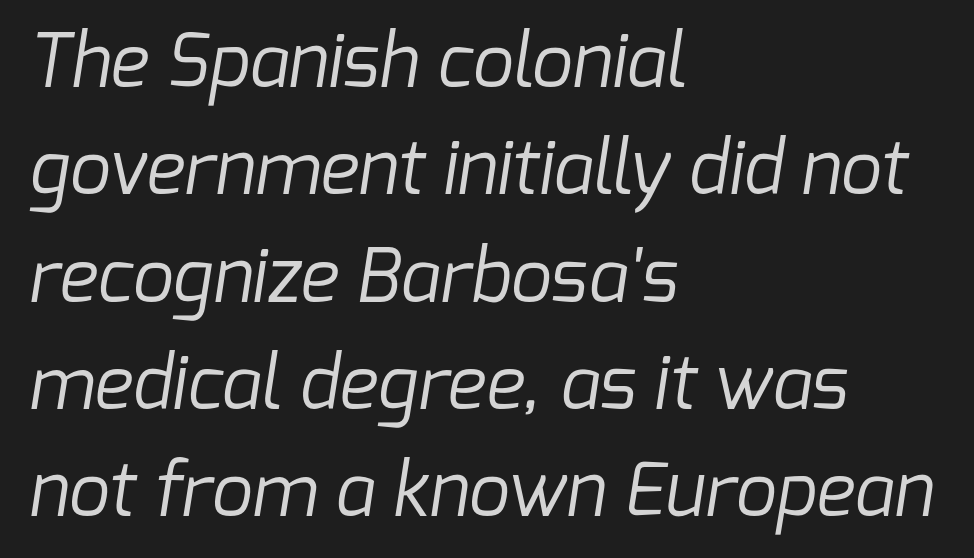
The image shows 73 px regular-weight sans-serif type; set left-aligned, normal line spacing (1.47x), normal letter spacing, not underlined; low stroke contrast and a medium x-height.
